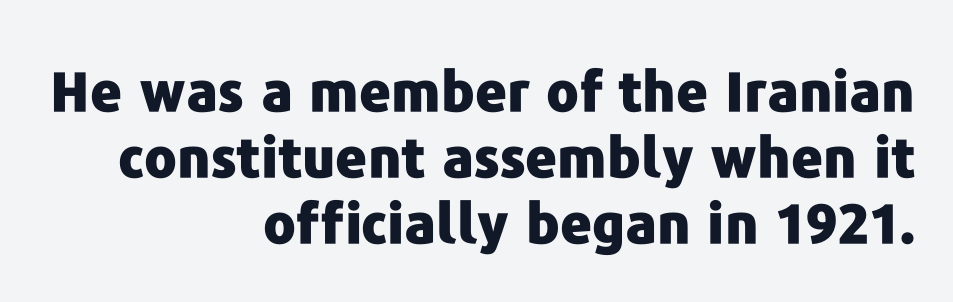
Each glyph is drawn with heavy, bold strokes. The text block is weighted toward the right margin, trailing off unevenly leftward. Unlike italic type, these characters show no tilt at all. Honestly, the letter spacing is just normal — you wouldn't notice it. Nothing sits at the stroke ends, so this counts as sans-serif. Any mark beneath the type? The region is blank.
